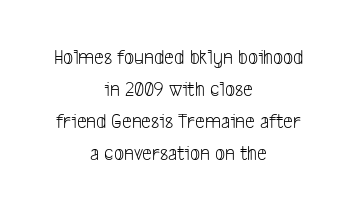
{"bold": "no", "underline": "no", "align": "center", "line_spacing": "normal", "line_spacing_ratio": 1.45, "letter_spacing": "normal", "letter_spacing_em": 0.0, "glyph_px": 22}
